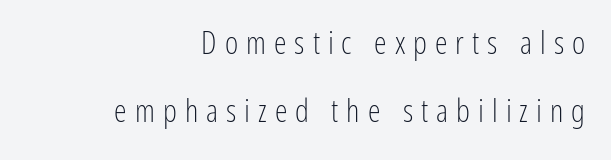
{"serif": "no", "italic": "no", "bold": "no", "weight": "light", "width": "condensed", "stroke_contrast": "low", "x_height": "medium", "monospaced": "no", "underline": "no", "align": "right", "line_spacing": "loose", "line_spacing_ratio": 2.11, "letter_spacing": "wide", "letter_spacing_em": 0.25, "glyph_px": 32}
